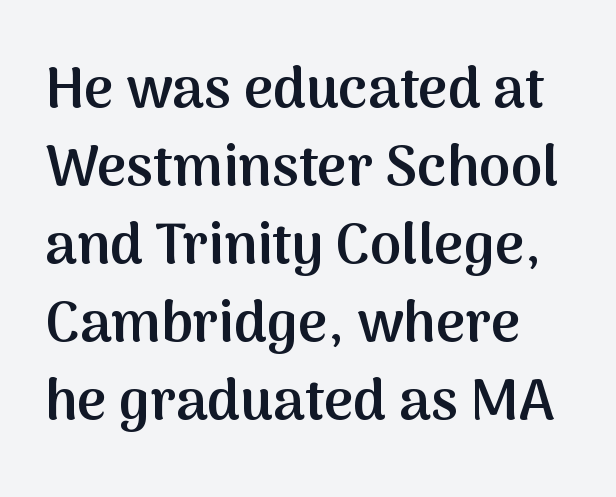
The image shows 57 px semibold sans-serif type, upright; set normal line spacing (1.37x), normal letter spacing, not underlined; medium stroke contrast and a medium x-height.
